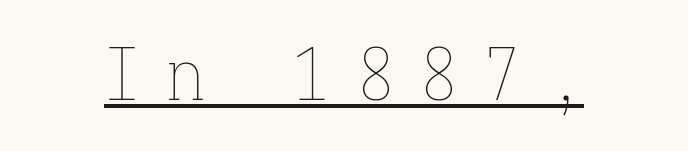
The rendered words wear a rule along their underside. The letters march in equal steps, a hallmark of fixed-pitch type. The axis of the letterforms is exactly vertical. Is the type heavy? It reads as light-to-regular instead.
